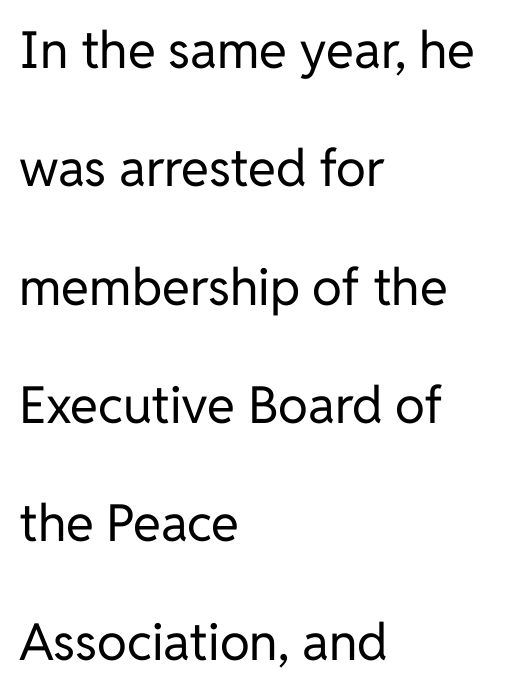
The image shows 51 px regular-weight sans-serif type, upright; set left-aligned, loose line spacing (2.32x), normal letter spacing, not underlined; low stroke contrast and a medium x-height.
